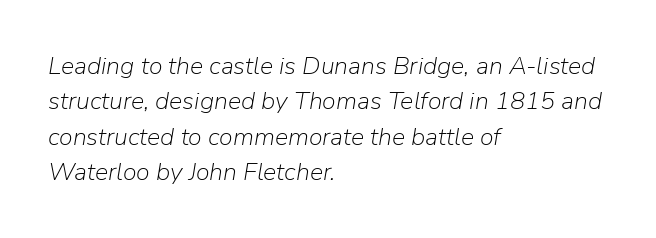
The image shows 25 px text type, italic (leaning right); set left-aligned, normal line spacing (1.42x), normal letter spacing, not underlined.
